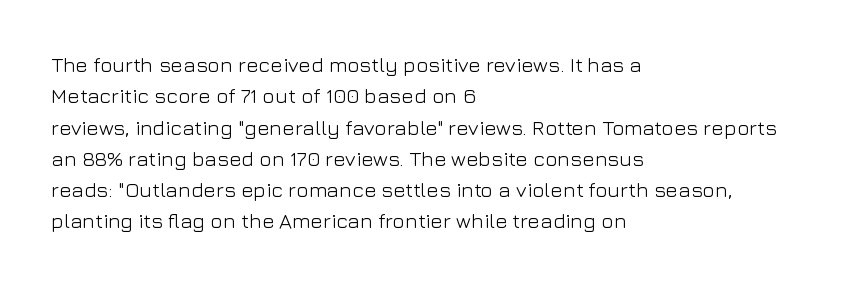
Ordinary non-slanted type is in use. Honestly, the row spacing looks completely unremarkable. These lines keep a tight, regular rhythm from letter to letter. These lines stack with their left ends in a neat column.
